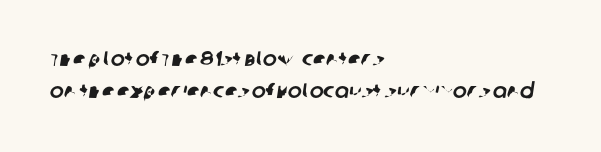
The image shows 21 px text type; set left-aligned, normal line spacing (1.51x), normal letter spacing, not underlined.
